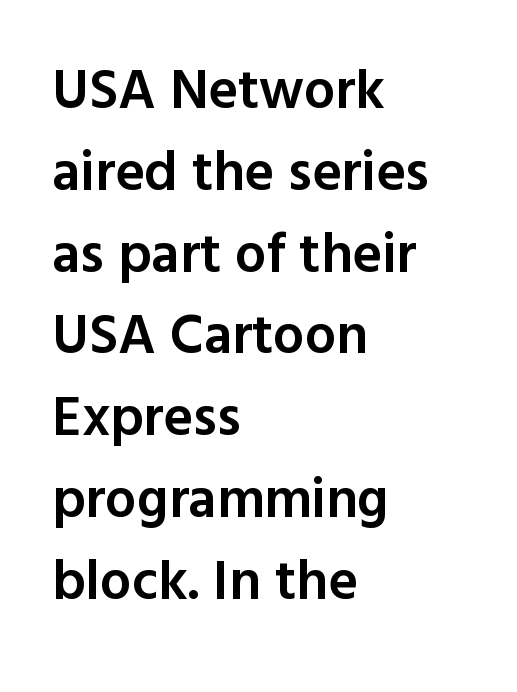
Q: Is the text bold? A: Semi-bold.
Q: Is the text italic (slanted)? A: No, it is upright.
Q: Is the typeface a serif or a sans-serif typeface? A: Sans-serif.
Q: Is the text underlined? A: No.
Q: How is the paragraph aligned? A: Left-aligned.
Q: Is the spacing between letters normal or unusually wide? A: Normal.
Q: Is the spacing between lines tight, normal or loose? A: Normal.
Q: Width (condensed, normal, or wide)? A: Normal.
Q: x-height? A: Medium.
Q: Monospaced? A: No.
